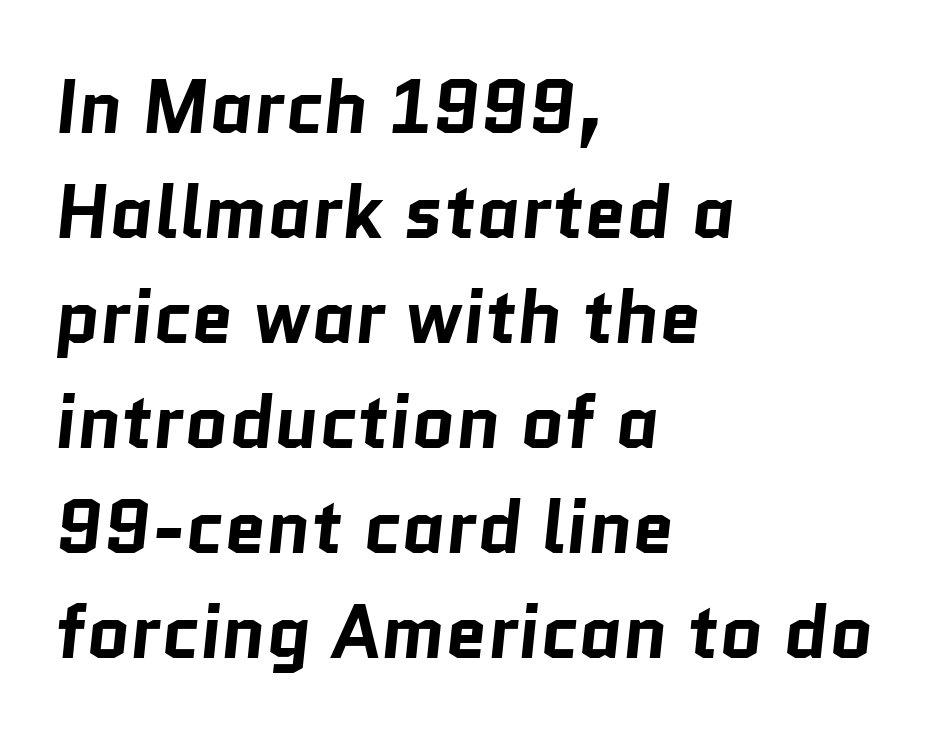
Q: Is the text bold? A: Yes.
Q: Is the typeface a serif or a sans-serif typeface? A: Sans-serif.
Q: Is the text underlined? A: No.
Q: How is the paragraph aligned? A: Left-aligned.
Q: Is the spacing between letters normal or unusually wide? A: Normal.
Q: Is the spacing between lines tight, normal or loose? A: Normal.
Q: Width (condensed, normal, or wide)? A: Normal.
Q: Stroke contrast? A: Low.
Q: x-height? A: Medium.
Q: Monospaced? A: No.
